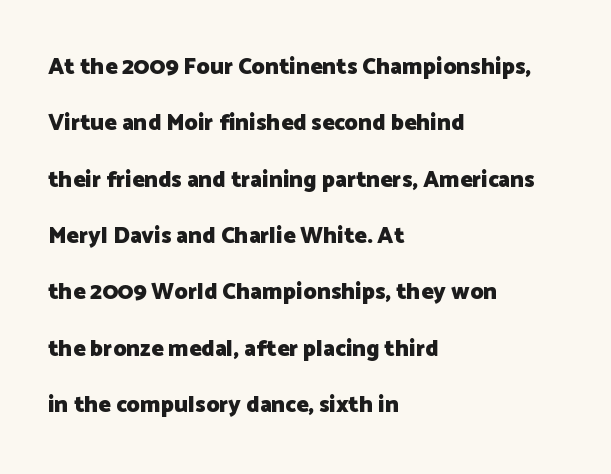
The font is running at its bold setting. This rendering features lettering with no underline. Short note: letters normally spaced. Each line starts at the same left margin while the right side varies.
